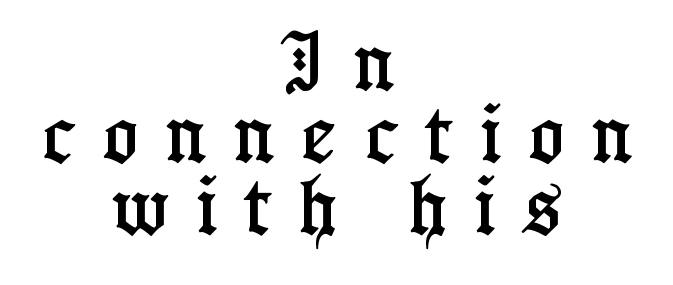
The image shows 65 px condensed serif type, upright; set centered, tight line spacing (1.11x), unusually wide letter spacing (+0.43 em), not underlined; low stroke contrast and a medium x-height.
